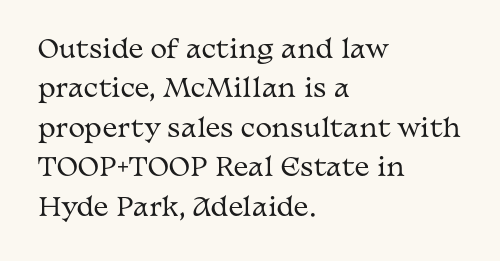
The image shows 25 px text type, upright; set left-aligned, normal line spacing (1.58x), normal letter spacing, not underlined.
